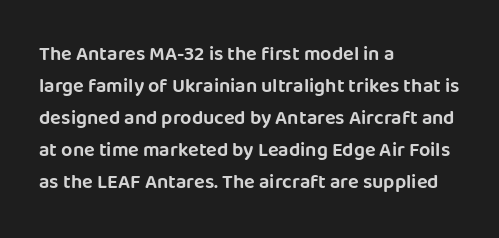
Posture: straight, roman, zero tilt. The ragged edge is on the right, which tells us the setting is flush left. The words here are not underlined. Inter-character spacing is left at the font's built-in metrics. What's the leading like? Ordinary, nothing unusual.
